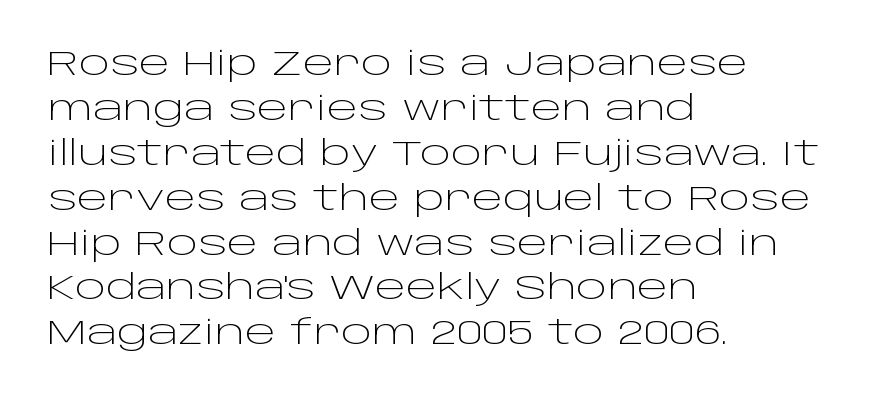
{"serif": "no", "italic": "no", "bold": "no", "weight": "light", "width": "wide", "stroke_contrast": "low", "x_height": "large", "monospaced": "no", "underline": "no", "align": "left", "line_spacing": "normal", "line_spacing_ratio": 1.36, "letter_spacing": "normal", "letter_spacing_em": 0.0, "glyph_px": 33}
